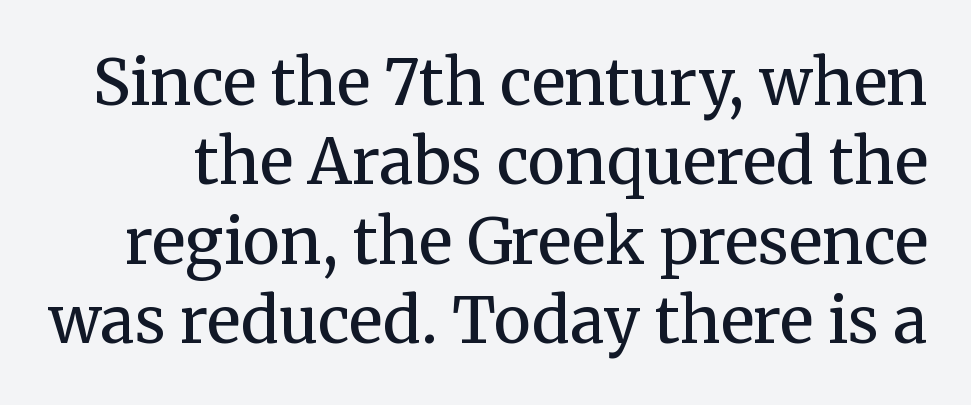
The image shows 63 px regular-weight serif type, upright; set normal line spacing (1.26x), normal letter spacing, not underlined; medium stroke contrast and a medium x-height.
